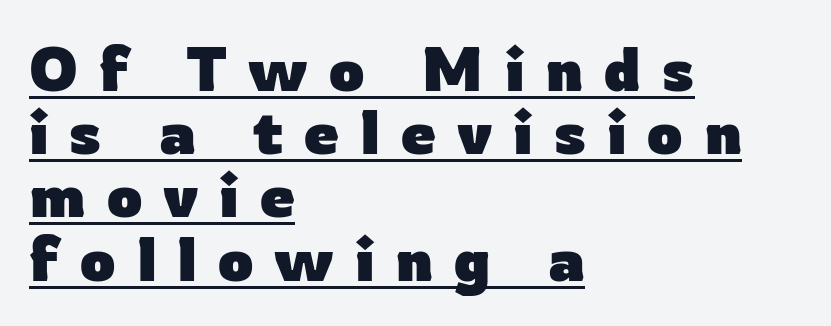
Q: Is the text bold? A: Yes.
Q: Is the text italic (slanted)? A: No, it is upright.
Q: Is the typeface a serif or a sans-serif typeface? A: Sans-serif.
Q: Is the text underlined? A: Yes.
Q: How is the paragraph aligned? A: Left-aligned.
Q: Is the spacing between letters normal or unusually wide? A: Unusually wide.
Q: Is the spacing between lines tight, normal or loose? A: Tight.
Q: Width (condensed, normal, or wide)? A: Normal.
Q: Stroke contrast? A: Low.
Q: x-height? A: Medium.
Q: Monospaced? A: No.
